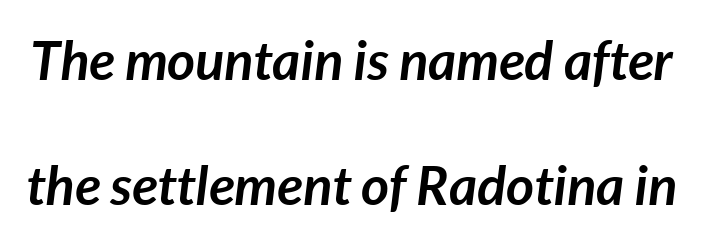
You could fit nearly another row in the gap between these rows. There is no visible air inserted between adjacent glyphs. Notice how thick the strokes are: this is what a full bold looks like. Every character sits at an angle, as italics do. You could not count columns in this text — the font is proportionally spaced. The words here are not underlined.
